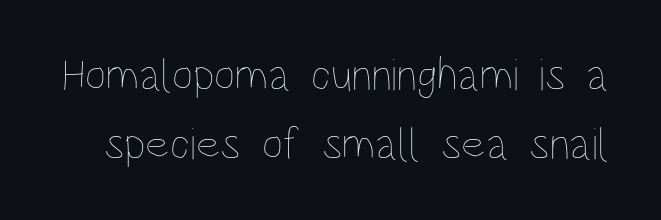
Q: Is the text bold? A: No.
Q: Is the text italic (slanted)? A: No, it is upright.
Q: Is the text underlined? A: No.
Q: Is the spacing between letters normal or unusually wide? A: Normal.
Q: Is the spacing between lines tight, normal or loose? A: Normal.
Q: Width (condensed, normal, or wide)? A: Condensed.
Q: Stroke contrast? A: Low.
Q: x-height? A: Large.
Q: Monospaced? A: No.
